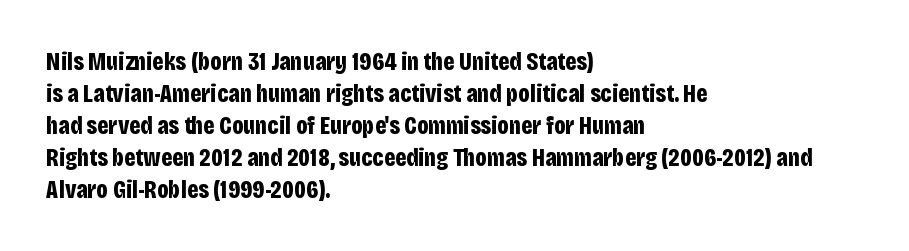
Q: Is the text bold? A: Yes.
Q: Is the text italic (slanted)? A: No, it is upright.
Q: Is the text underlined? A: No.
Q: How is the paragraph aligned? A: Left-aligned.
Q: Is the spacing between letters normal or unusually wide? A: Normal.
Q: Is the spacing between lines tight, normal or loose? A: Normal.
